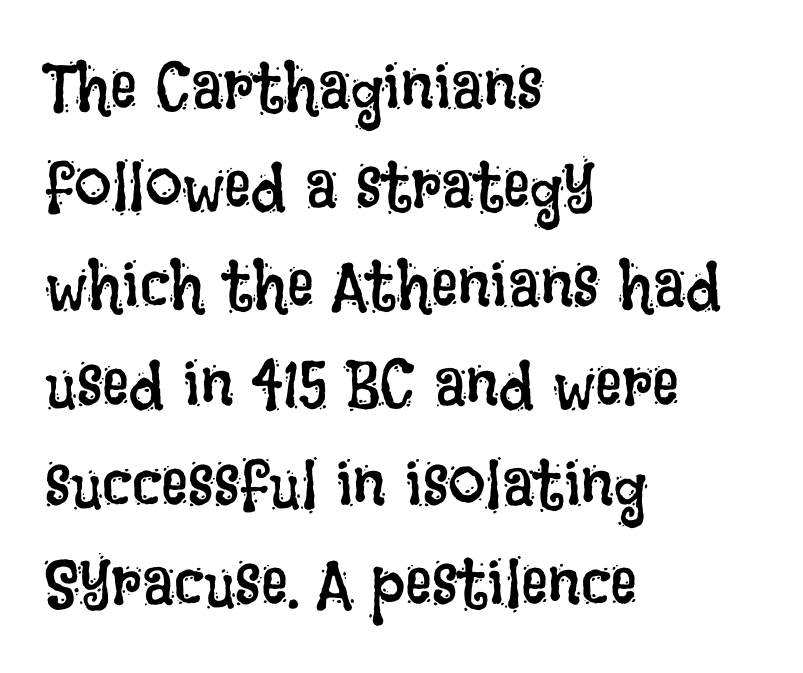
{"italic": "no", "bold": "no", "weight": "regular", "width": "condensed", "stroke_contrast": "low", "x_height": "large", "monospaced": "no", "underline": "no", "align": "left", "line_spacing": "normal", "line_spacing_ratio": 1.48, "letter_spacing": "normal", "letter_spacing_em": 0.0, "glyph_px": 67}
